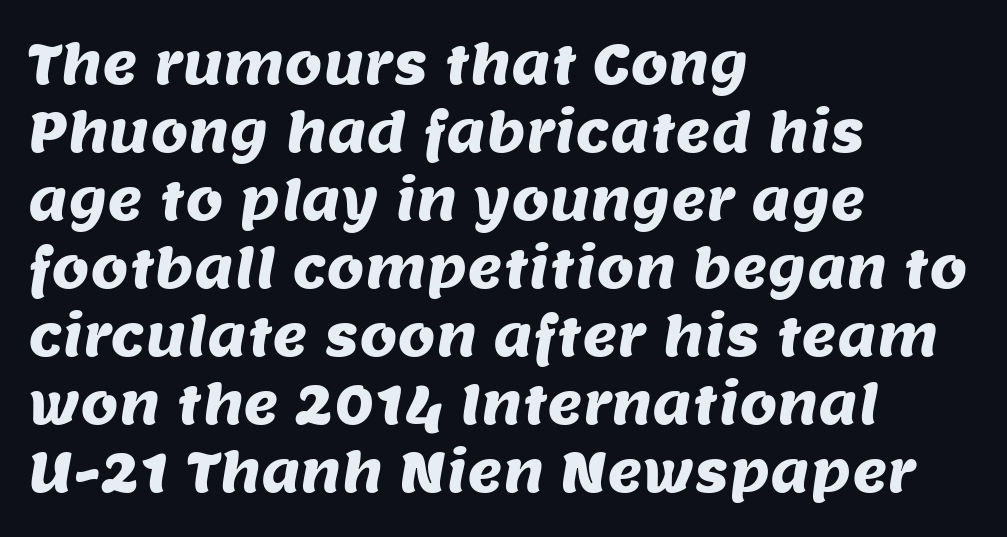
Q: Is the typeface a serif or a sans-serif typeface? A: Sans-serif.
Q: Is the text underlined? A: No.
Q: How is the paragraph aligned? A: Left-aligned.
Q: Is the spacing between letters normal or unusually wide? A: Normal.
Q: Is the spacing between lines tight, normal or loose? A: Normal.
Q: Width (condensed, normal, or wide)? A: Normal.
Q: Stroke contrast? A: Medium.
Q: x-height? A: Large.
Q: Monospaced? A: No.
